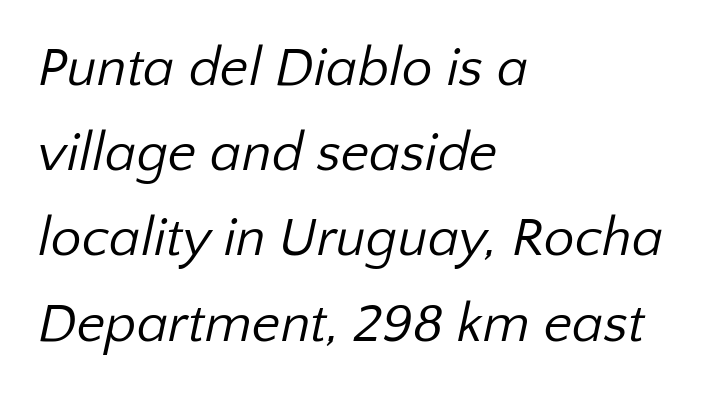
The image shows 55 px regular-weight sans-serif type; set left-aligned, normal line spacing (1.55x), normal letter spacing, not underlined; low stroke contrast and a medium x-height.
